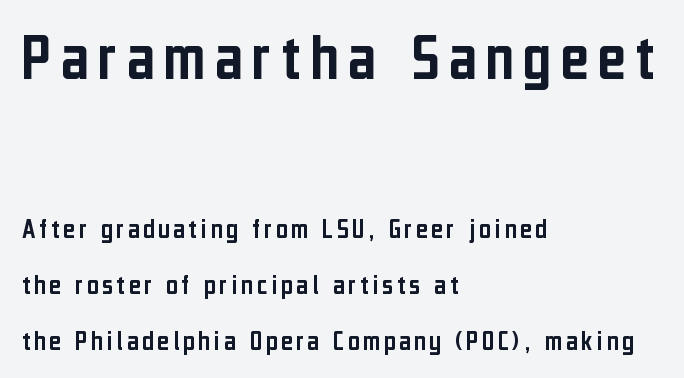
The compositor pushed each line to the left boundary. The letters in the upper block stand taller than those in the block below. This is roman type, the default non-slanted kind. Baseline-to-baseline distance is far greater than the letter height. The text was rendered using a sans face with plain stroke endings.
